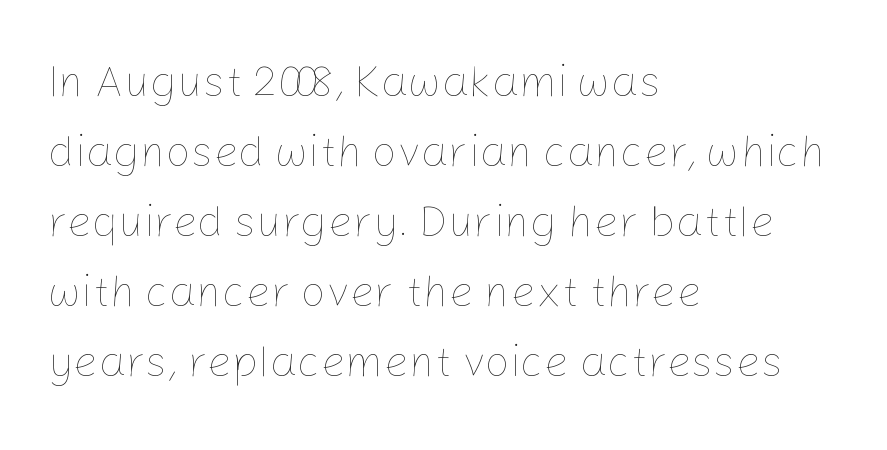
{"italic": "no", "bold": "no", "weight": "thin", "width": "normal", "stroke_contrast": "low", "x_height": "medium", "monospaced": "no", "underline": "no", "align": "left", "line_spacing": "normal", "line_spacing_ratio": 1.59, "letter_spacing": "normal", "letter_spacing_em": 0.0, "glyph_px": 44}
